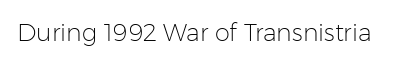
Q: Is the text bold? A: No.
Q: Is the text italic (slanted)? A: No, it is upright.
Q: Is the text underlined? A: No.
Q: Is the spacing between letters normal or unusually wide? A: Normal.
